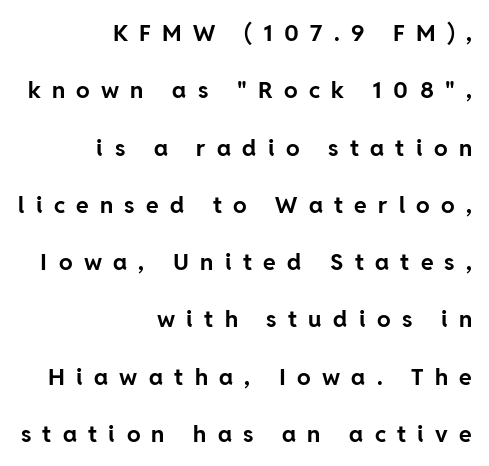
These lines have a slow, spaced-out rhythm from letter to letter. Ascenders rise straight up at ninety degrees. A bare baseline throughout the passage. Students, observe: this is what heavily led, spacious text looks like. These lines stack with their right ends in a neat column.
